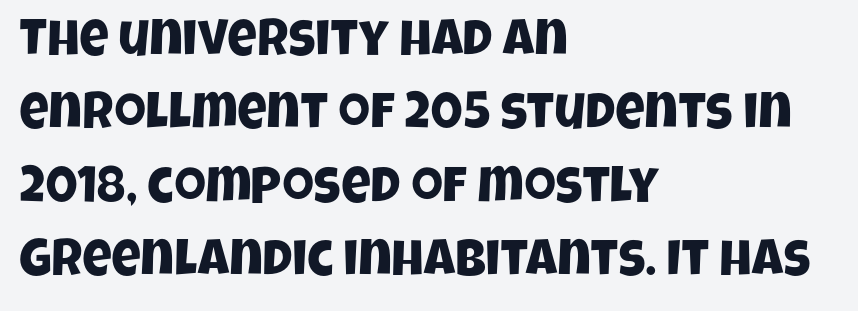
{"serif": "no", "width": "condensed", "stroke_contrast": "low", "x_height": "large", "monospaced": "no", "underline": "no", "align": "left", "line_spacing": "normal", "line_spacing_ratio": 1.44, "letter_spacing": "normal", "letter_spacing_em": 0.0, "glyph_px": 51}
